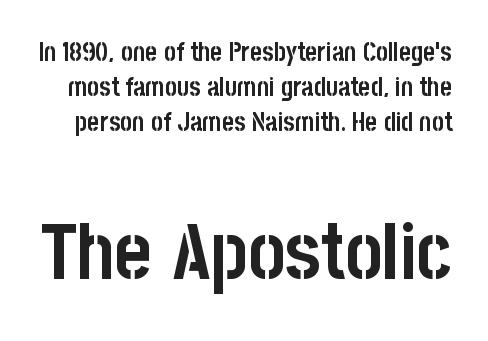
Set as a true bold cut, around the 700 mark. Look at the tracking — it's just the regular setting, nothing added. Only glyphs here, with clear space below each row. Horizontal bands of white between lines are of average thickness.
